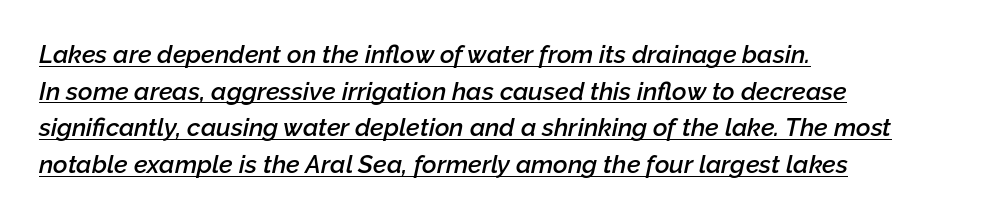
{"italic": "yes", "lean": "right", "slant_degrees": 12, "bold": "semi", "underline": "yes", "align": "left", "line_spacing": "normal", "line_spacing_ratio": 1.47, "letter_spacing": "normal", "letter_spacing_em": 0.0, "glyph_px": 25}
